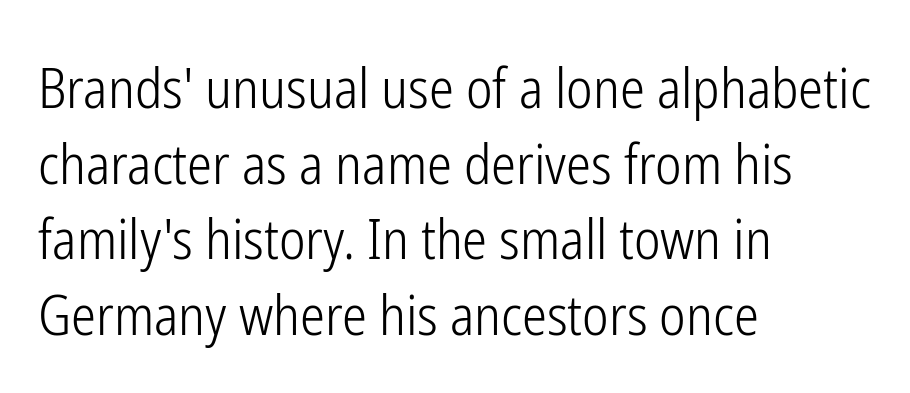
{"serif": "no", "italic": "no", "bold": "no", "weight": "light", "width": "condensed", "stroke_contrast": "low", "x_height": "medium", "monospaced": "no", "underline": "no", "align": "left", "line_spacing": "normal", "line_spacing_ratio": 1.35, "letter_spacing": "normal", "letter_spacing_em": 0.0, "glyph_px": 56}
